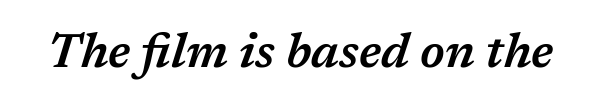
{"italic": "yes", "lean": "right", "slant_degrees": 17, "bold": "semi", "weight": "semibold", "width": "normal", "stroke_contrast": "medium", "x_height": "medium", "monospaced": "no", "underline": "no", "letter_spacing": "normal", "letter_spacing_em": 0.0, "glyph_px": 48}
